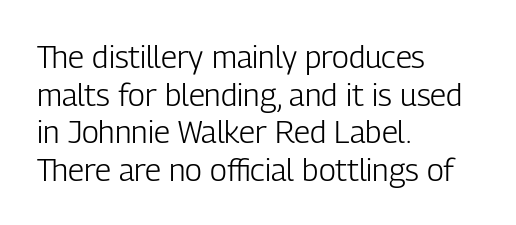
{"serif": "no", "italic": "no", "bold": "no", "weight": "light", "width": "condensed", "stroke_contrast": "low", "x_height": "medium", "monospaced": "no", "underline": "no", "align": "left", "line_spacing_ratio": 1.21, "letter_spacing": "normal", "letter_spacing_em": 0.0, "glyph_px": 31}
